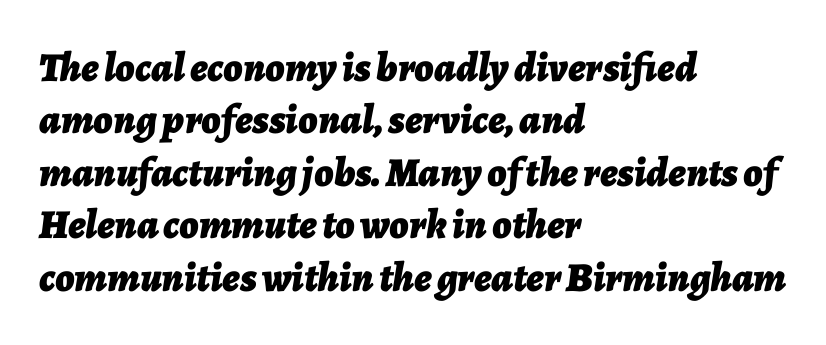
Q: Is the text bold? A: Yes.
Q: Is the text italic (slanted)? A: Yes, it leans right by about 7 degrees.
Q: Is the text underlined? A: No.
Q: How is the paragraph aligned? A: Left-aligned.
Q: Is the spacing between letters normal or unusually wide? A: Normal.
Q: Is the spacing between lines tight, normal or loose? A: Normal.
Q: Width (condensed, normal, or wide)? A: Normal.
Q: Stroke contrast? A: Low.
Q: x-height? A: Medium.
Q: Monospaced? A: No.
